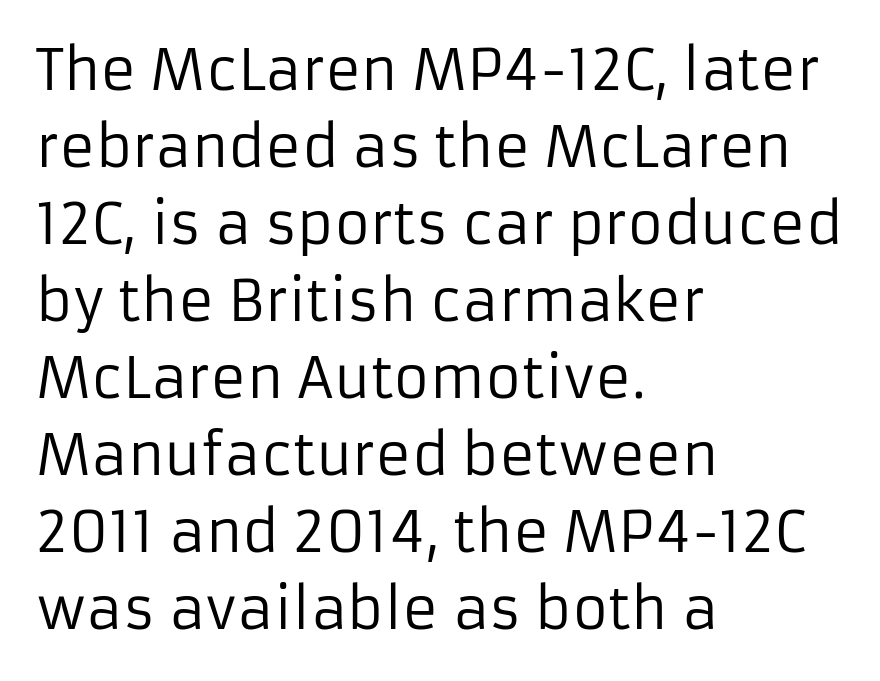
Q: Is the text bold? A: No.
Q: Is the text italic (slanted)? A: No, it is upright.
Q: Is the typeface a serif or a sans-serif typeface? A: Sans-serif.
Q: Is the text underlined? A: No.
Q: How is the paragraph aligned? A: Left-aligned.
Q: Is the spacing between letters normal or unusually wide? A: Normal.
Q: Is the spacing between lines tight, normal or loose? A: Normal.
Q: Width (condensed, normal, or wide)? A: Normal.
Q: Stroke contrast? A: Low.
Q: x-height? A: Medium.
Q: Monospaced? A: No.
